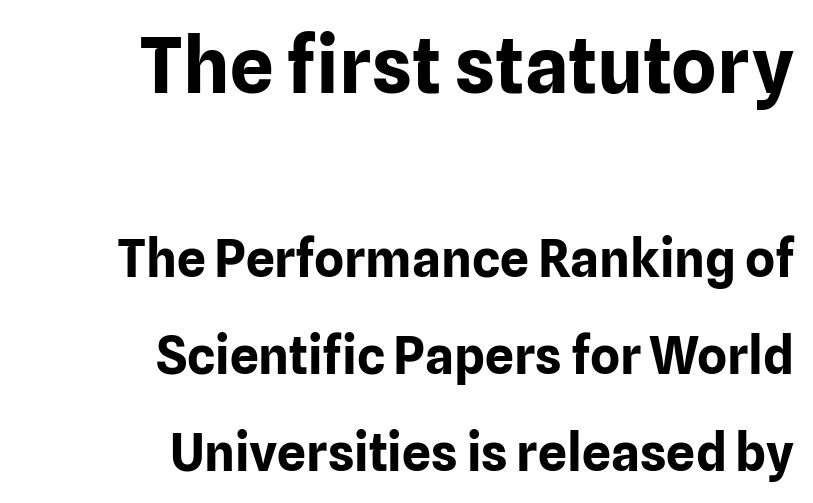
{"serif": "no", "italic": "no", "bold": "yes", "weight": "bold", "width": "normal", "stroke_contrast": "low", "x_height": "medium", "monospaced": "no", "underline": "no", "align": "right", "line_spacing": "loose", "line_spacing_ratio": 1.91, "letter_spacing": "normal", "letter_spacing_em": 0.0, "larger_block": "first", "size_ratio": 1.51, "glyph_px": 77}
